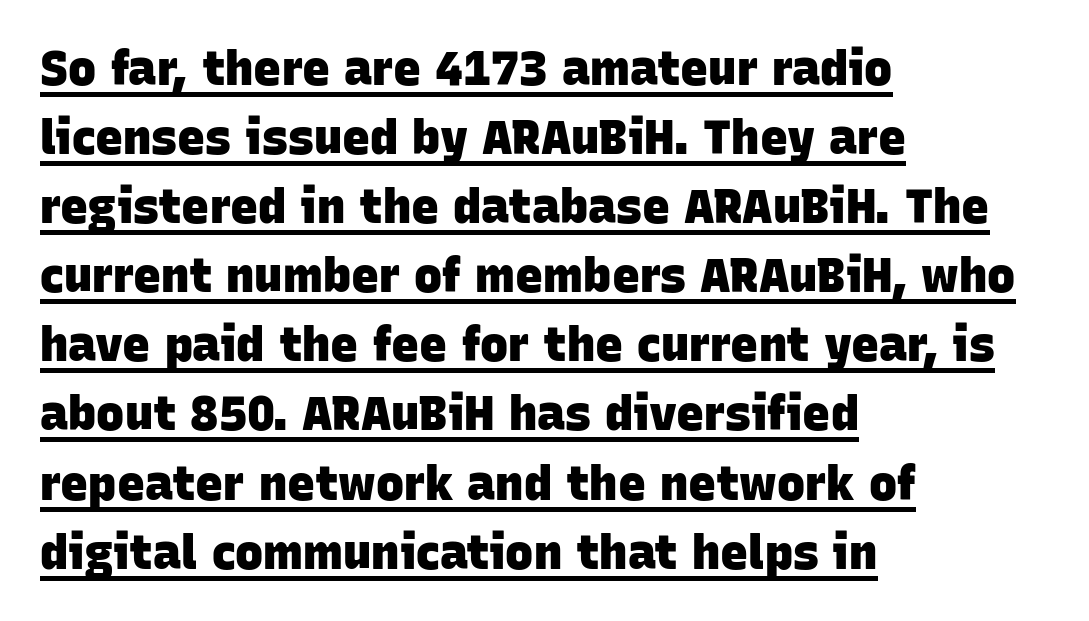
The image shows 47 px heavy sans-serif type; set left-aligned, normal line spacing (1.47x), normal letter spacing, underlined; low stroke contrast and a large x-height.
